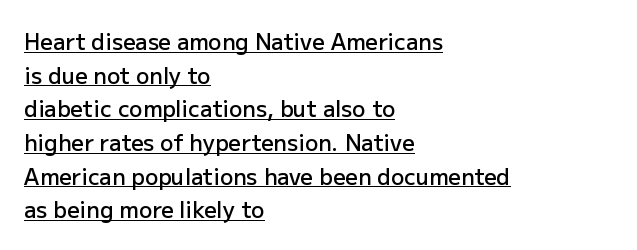
Style check: upright. In designer terms, the underline attribute is active on this setting. Look at the tracking — it's just the regular setting, nothing added. Stems and bowls a touch heavier than normal — semibold.
